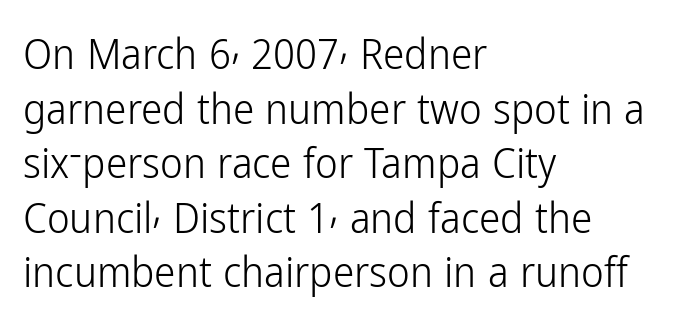
Q: Is the text bold? A: No.
Q: Is the text italic (slanted)? A: No, it is upright.
Q: Is the typeface a serif or a sans-serif typeface? A: Sans-serif.
Q: Is the text underlined? A: No.
Q: How is the paragraph aligned? A: Left-aligned.
Q: Is the spacing between letters normal or unusually wide? A: Normal.
Q: Is the spacing between lines tight, normal or loose? A: Normal.
Q: Width (condensed, normal, or wide)? A: Condensed.
Q: Stroke contrast? A: Low.
Q: x-height? A: Medium.
Q: Monospaced? A: No.
